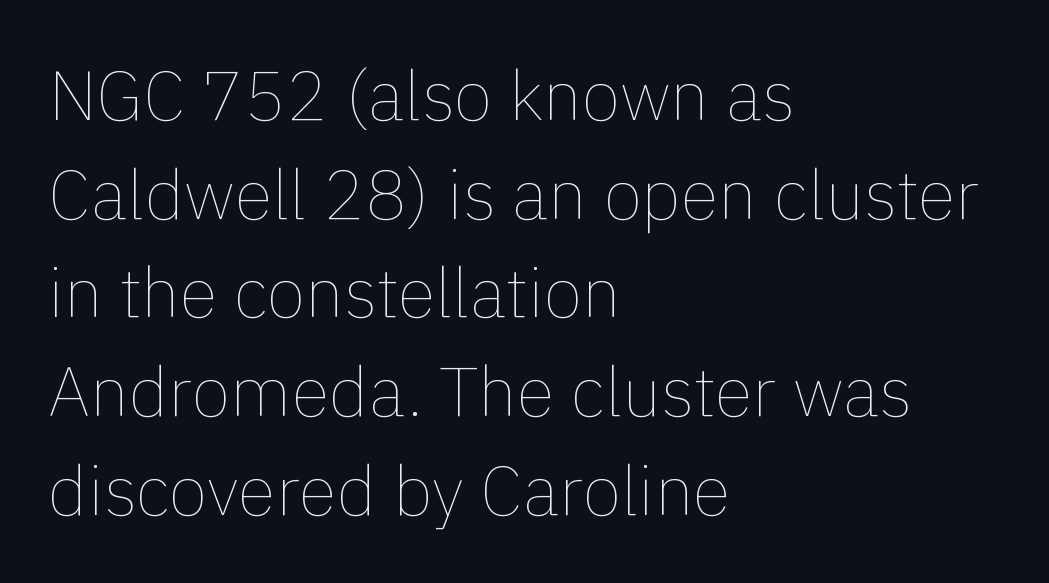
{"italic": "no", "bold": "no", "weight": "thin", "width": "normal", "x_height": "medium", "monospaced": "no", "underline": "no", "align": "left", "line_spacing": "normal", "line_spacing_ratio": 1.41, "letter_spacing": "normal", "letter_spacing_em": 0.0, "glyph_px": 70}
